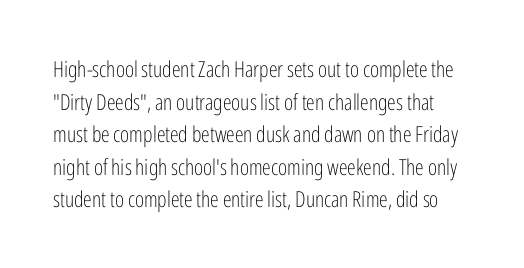
The image shows 22 px text type, upright; set normal line spacing (1.48x), normal letter spacing, not underlined.
